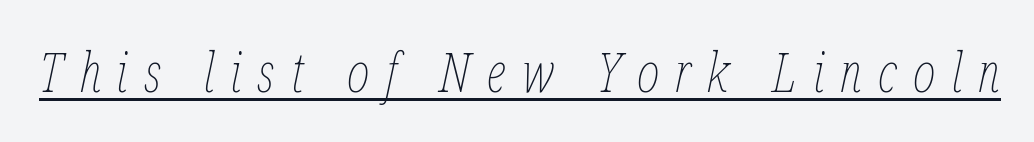
Q: Is the text bold? A: No.
Q: Is the text italic (slanted)? A: Yes, it leans right by about 12 degrees.
Q: Is the text underlined? A: Yes.
Q: Is the spacing between letters normal or unusually wide? A: Unusually wide.
Q: Width (condensed, normal, or wide)? A: Condensed.
Q: Stroke contrast? A: Low.
Q: x-height? A: Medium.
Q: Monospaced? A: No.
